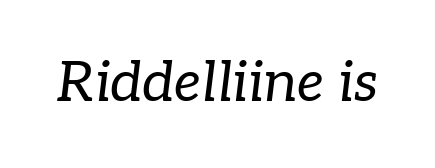
{"serif": "yes", "italic": "yes", "lean": "right", "slant_degrees": 7, "bold": "no", "weight": "regular", "width": "normal", "stroke_contrast": "low", "x_height": "medium", "monospaced": "no", "underline": "no", "letter_spacing": "normal", "letter_spacing_em": 0.0, "glyph_px": 56}
